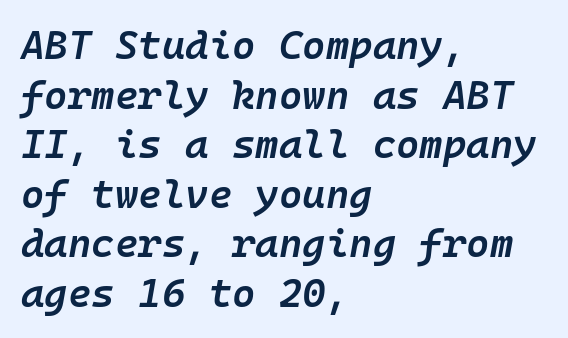
Q: Is the text bold? A: Semi-bold.
Q: Is the text italic (slanted)? A: Yes, it leans right by about 10 degrees.
Q: Is the text underlined? A: No.
Q: How is the paragraph aligned? A: Left-aligned.
Q: Is the spacing between letters normal or unusually wide? A: Normal.
Q: Width (condensed, normal, or wide)? A: Normal.
Q: Stroke contrast? A: Low.
Q: x-height? A: Medium.
Q: Monospaced? A: Yes.
